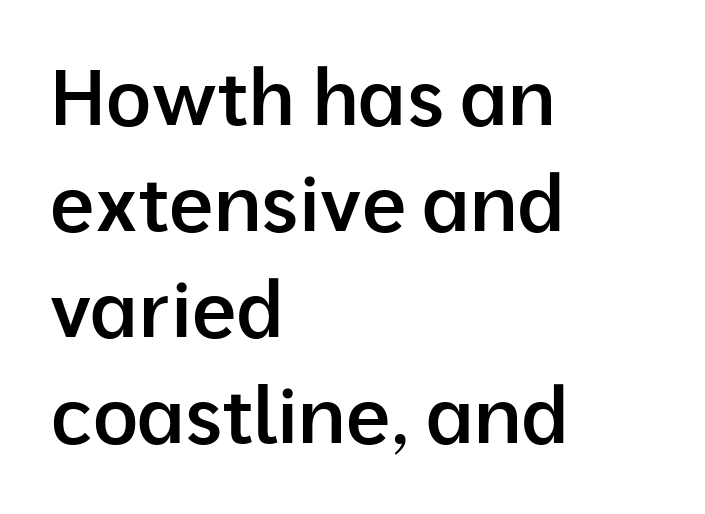
The space between consecutive lines is moderate. Is this a fixed-width face? No — the glyphs have proportional, varying widths. Horizontally, the lines are justified to the leading edge only. Underline: absent.
